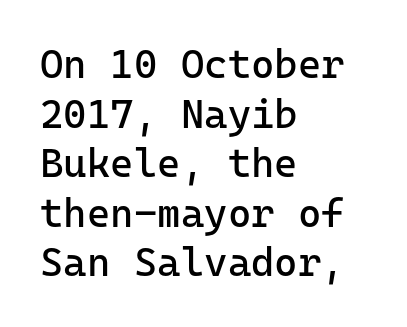
{"serif": "no", "italic": "no", "bold": "no", "weight": "regular", "width": "normal", "stroke_contrast": "low", "x_height": "medium", "monospaced": "yes", "underline": "no", "align": "left", "line_spacing_ratio": 1.24, "letter_spacing": "normal", "letter_spacing_em": 0.0, "glyph_px": 40}
